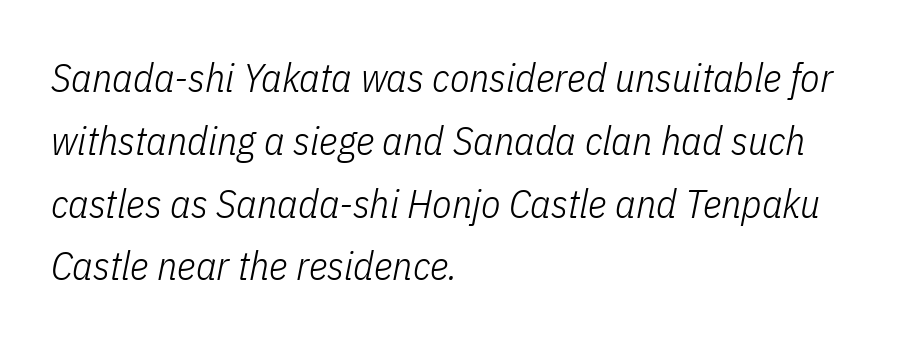
{"italic": "yes", "lean": "right", "slant_degrees": 11, "bold": "no", "weight": "light", "width": "condensed", "stroke_contrast": "low", "x_height": "medium", "monospaced": "no", "underline": "no", "align": "left", "line_spacing": "normal", "line_spacing_ratio": 1.57, "letter_spacing": "normal", "letter_spacing_em": 0.0, "glyph_px": 40}
